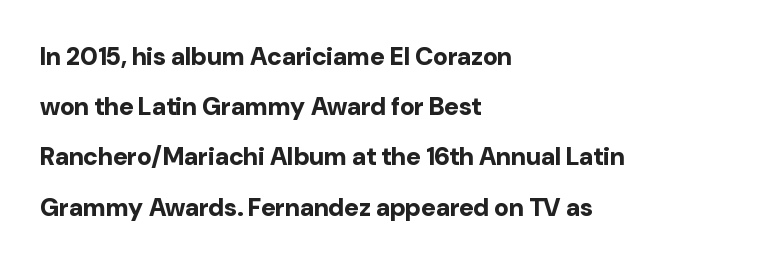
The image shows 25 px bold type, upright; set left-aligned, loose line spacing (2.01x), normal letter spacing, not underlined.
